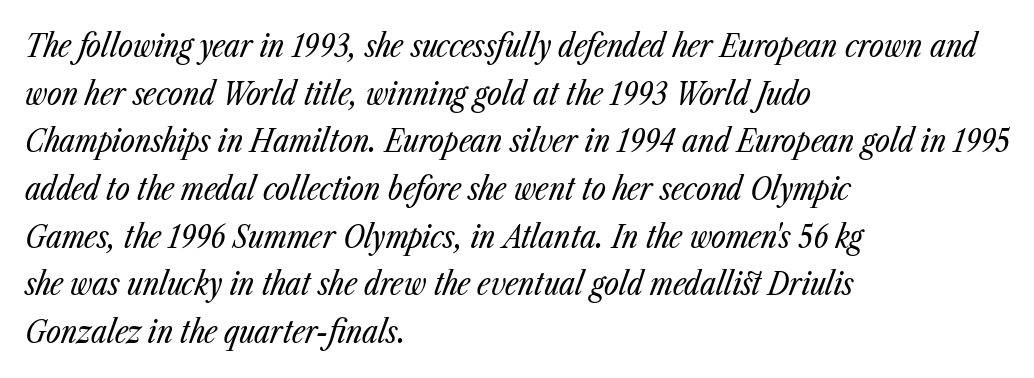
Compared with a centered layout, this one pins lines to the left instead. The weight would be labelled regular, book, light, or lighter still. Emphasis-style slanted type is in use. Check under the words: just untouched page. You could not count columns in this text — the font is proportionally spaced. Characters follow at the spacing the type designer built in.
